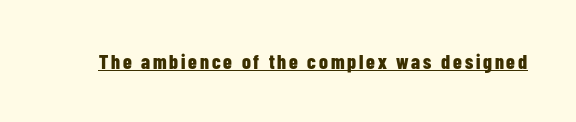
Q: Is the text bold? A: Yes.
Q: Is the text italic (slanted)? A: No, it is upright.
Q: Is the text underlined? A: Yes.
